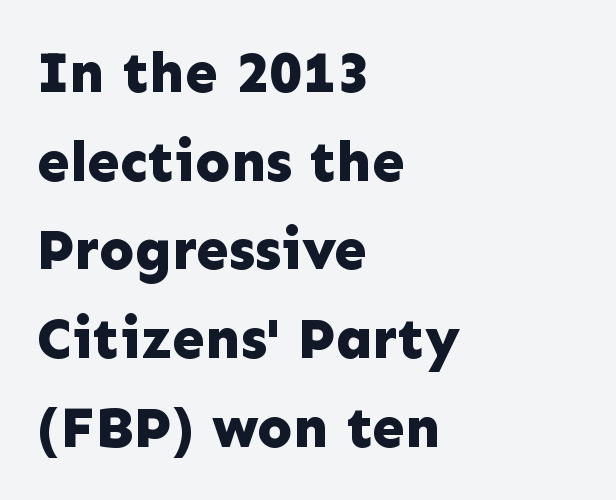
Q: Is the text bold? A: Yes.
Q: Is the text italic (slanted)? A: No, it is upright.
Q: Is the typeface a serif or a sans-serif typeface? A: Sans-serif.
Q: Is the text underlined? A: No.
Q: How is the paragraph aligned? A: Left-aligned.
Q: Is the spacing between letters normal or unusually wide? A: Normal.
Q: Is the spacing between lines tight, normal or loose? A: Normal.
Q: Width (condensed, normal, or wide)? A: Normal.
Q: Stroke contrast? A: Low.
Q: x-height? A: Medium.
Q: Monospaced? A: No.
